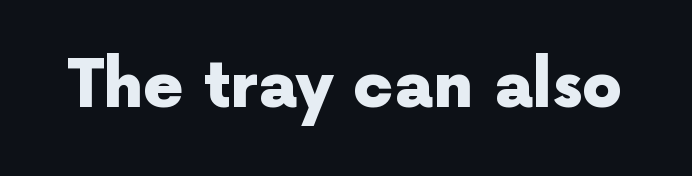
Q: Is the text bold? A: Yes.
Q: Is the text italic (slanted)? A: No, it is upright.
Q: Is the typeface a serif or a sans-serif typeface? A: Sans-serif.
Q: Is the text underlined? A: No.
Q: Is the spacing between letters normal or unusually wide? A: Normal.
Q: Width (condensed, normal, or wide)? A: Normal.
Q: x-height? A: Medium.
Q: Monospaced? A: No.
